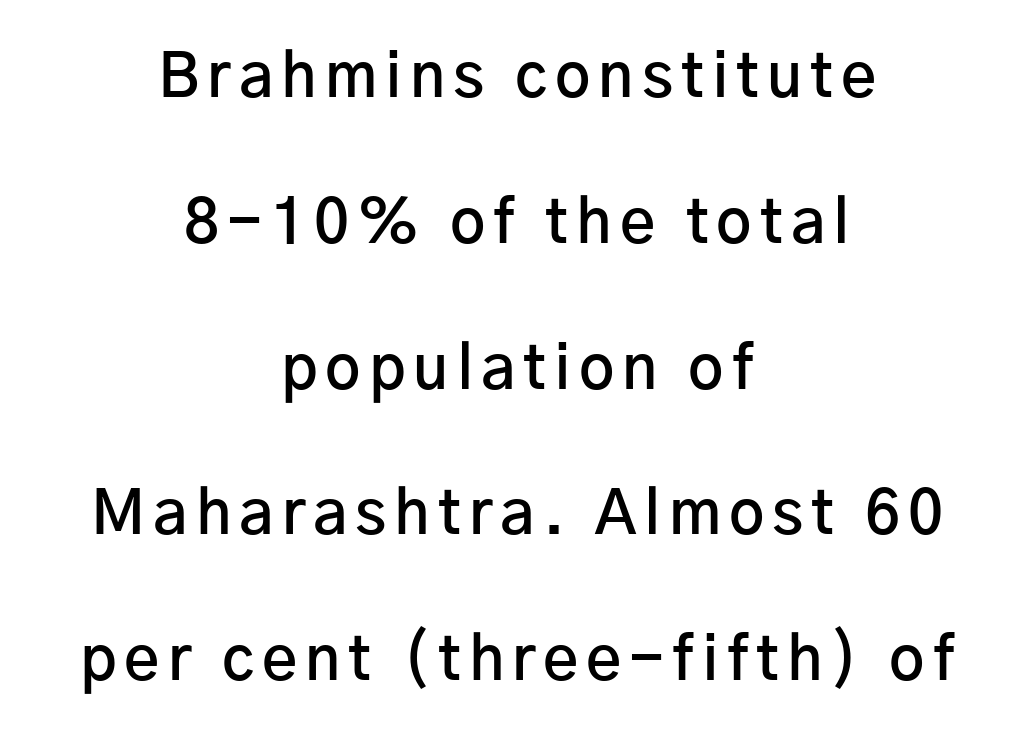
Q: Is the text bold? A: Semi-bold.
Q: Is the text italic (slanted)? A: No, it is upright.
Q: Is the typeface a serif or a sans-serif typeface? A: Sans-serif.
Q: Is the text underlined? A: No.
Q: How is the paragraph aligned? A: Centered.
Q: Is the spacing between lines tight, normal or loose? A: Loose.
Q: Width (condensed, normal, or wide)? A: Normal.
Q: Stroke contrast? A: Low.
Q: x-height? A: Medium.
Q: Monospaced? A: No.
